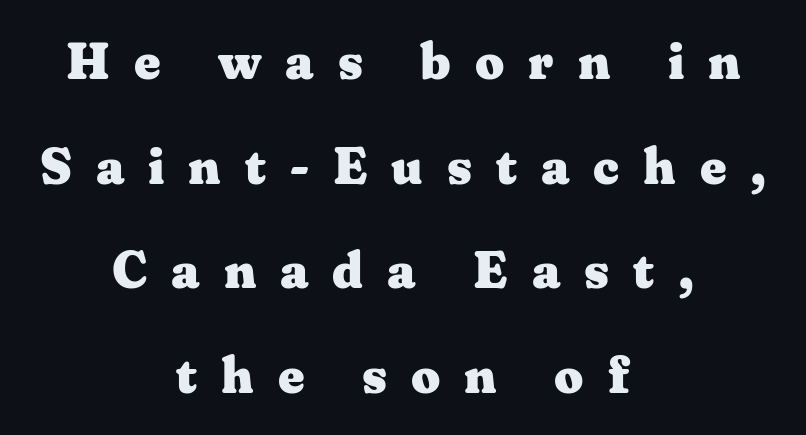
The image shows 51 px heavy, wide serif type, upright; set centered, loose line spacing (2.05x), unusually wide letter spacing (+0.47 em), not underlined; medium stroke contrast and a medium x-height.
